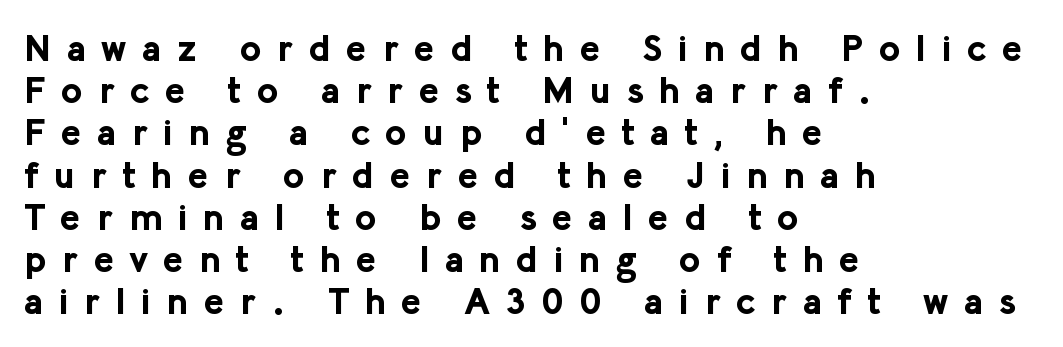
Q: Is the text bold? A: Yes.
Q: Is the text italic (slanted)? A: No, it is upright.
Q: Is the typeface a serif or a sans-serif typeface? A: Sans-serif.
Q: Is the text underlined? A: No.
Q: How is the paragraph aligned? A: Left-aligned.
Q: Is the spacing between letters normal or unusually wide? A: Unusually wide.
Q: Is the spacing between lines tight, normal or loose? A: Tight.
Q: Width (condensed, normal, or wide)? A: Normal.
Q: Stroke contrast? A: Low.
Q: x-height? A: Medium.
Q: Monospaced? A: No.
